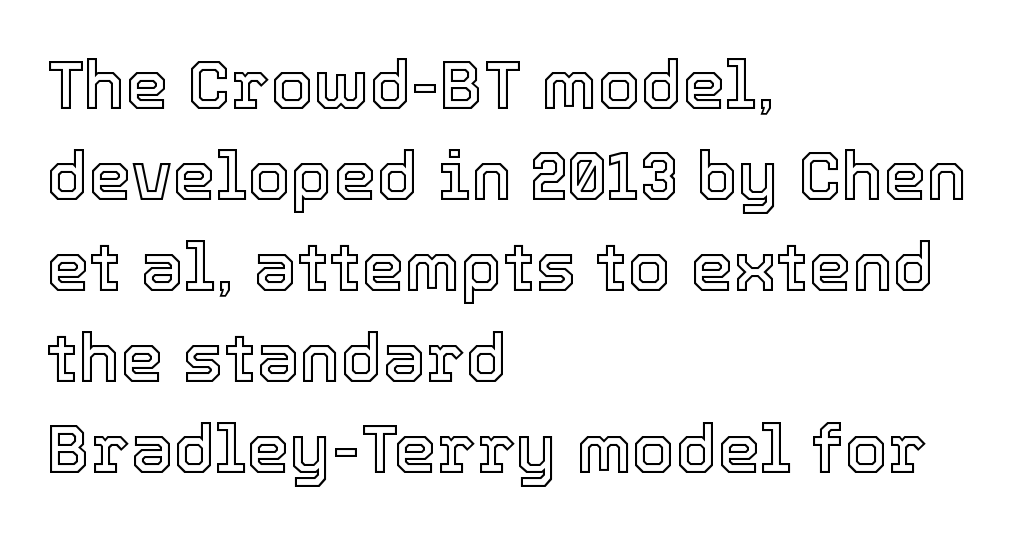
The image shows 69 px text type, upright; set left-aligned, normal line spacing (1.32x), normal letter spacing, not underlined; a medium x-height.
